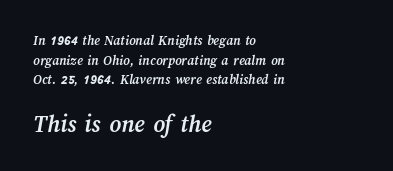
How would I describe the line gaps? Plain and ordinary. Check the space under the baseline: it is left empty. Whoever set this made the second block the dominant, larger element. The rendering uses a bold face; every stroke is thick and dark.
